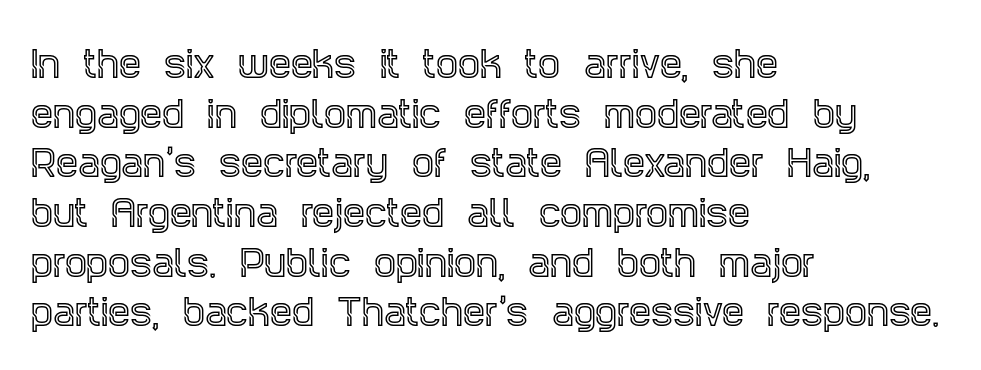
{"serif": "yes", "italic": "no", "width": "condensed", "x_height": "large", "monospaced": "no", "underline": "no", "align": "left", "line_spacing": "normal", "line_spacing_ratio": 1.42, "letter_spacing": "normal", "letter_spacing_em": 0.0, "glyph_px": 35}
